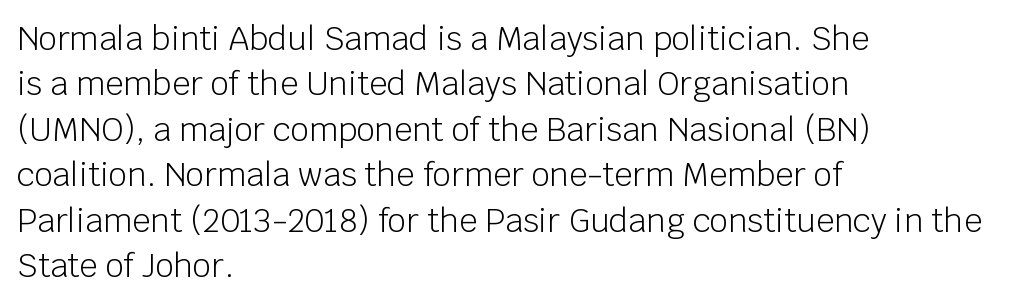
The image shows 32 px light sans-serif type, upright; set left-aligned, normal line spacing (1.42x), normal letter spacing, not underlined; low stroke contrast and a large x-height.
